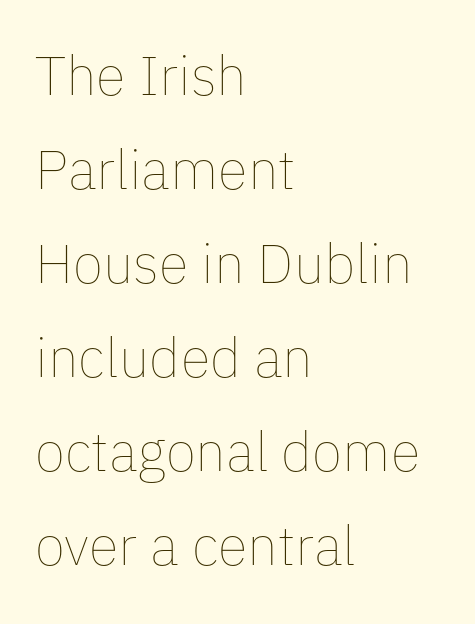
Quick note: not italic, upright. Ink coverage per letter is moderate at most. Line beginnings align vertically; line endings do not. Descender tails drop into unmarked territory.
